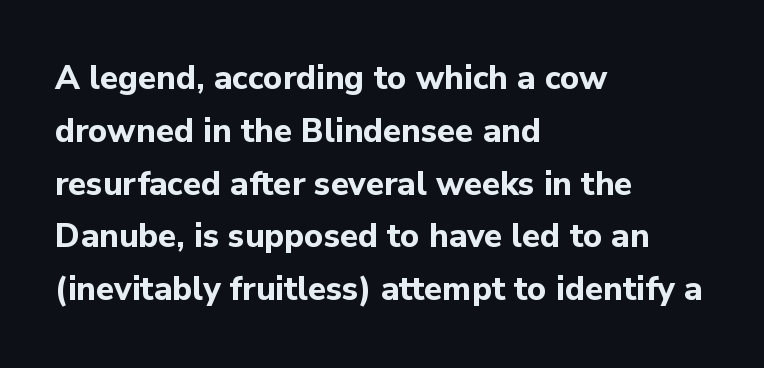
{"serif": "no", "italic": "no", "bold": "yes", "weight": "bold", "width": "normal", "stroke_contrast": "low", "x_height": "medium", "monospaced": "no", "underline": "no", "align": "left", "line_spacing": "normal", "line_spacing_ratio": 1.6, "letter_spacing": "normal", "letter_spacing_em": 0.0, "glyph_px": 33}
